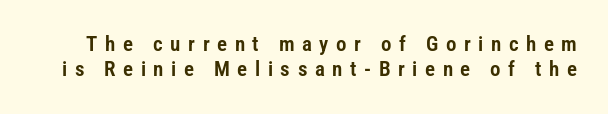
{"italic": "no", "underline": "no", "line_spacing_ratio": 1.2, "letter_spacing": "wide", "letter_spacing_em": 0.36, "glyph_px": 21}
